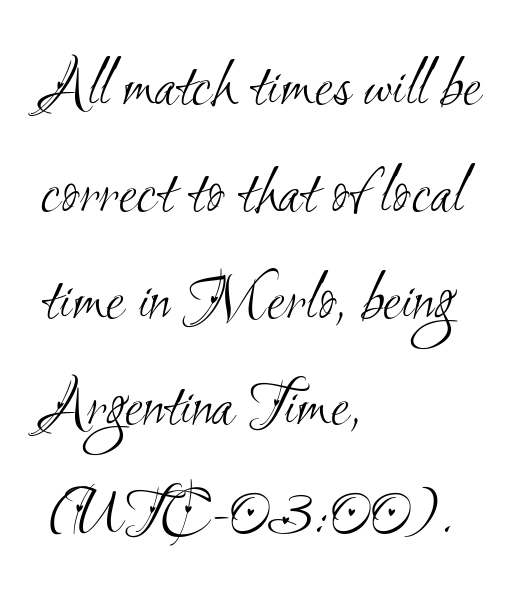
The image shows 68 px light, condensed sans-serif type; set left-aligned, normal line spacing (1.57x), normal letter spacing, not underlined; medium stroke contrast and a small x-height.
